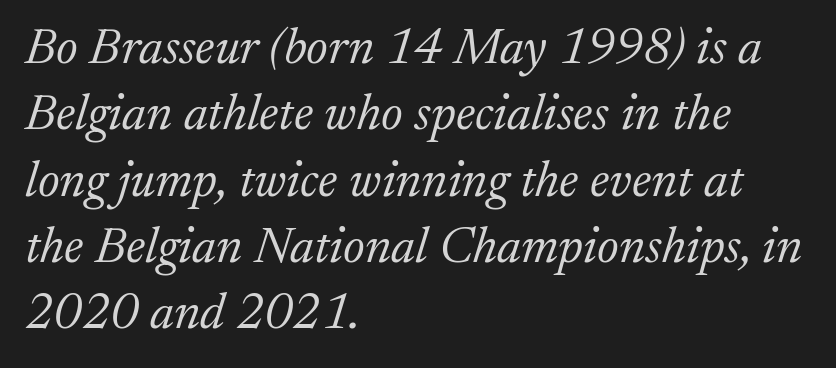
Q: Is the text bold? A: No.
Q: Is the text italic (slanted)? A: Yes, it leans right by about 17 degrees.
Q: Is the typeface a serif or a sans-serif typeface? A: Serif.
Q: Is the text underlined? A: No.
Q: How is the paragraph aligned? A: Left-aligned.
Q: Is the spacing between letters normal or unusually wide? A: Normal.
Q: Is the spacing between lines tight, normal or loose? A: Normal.
Q: Width (condensed, normal, or wide)? A: Normal.
Q: Stroke contrast? A: Low.
Q: x-height? A: Medium.
Q: Monospaced? A: No.
